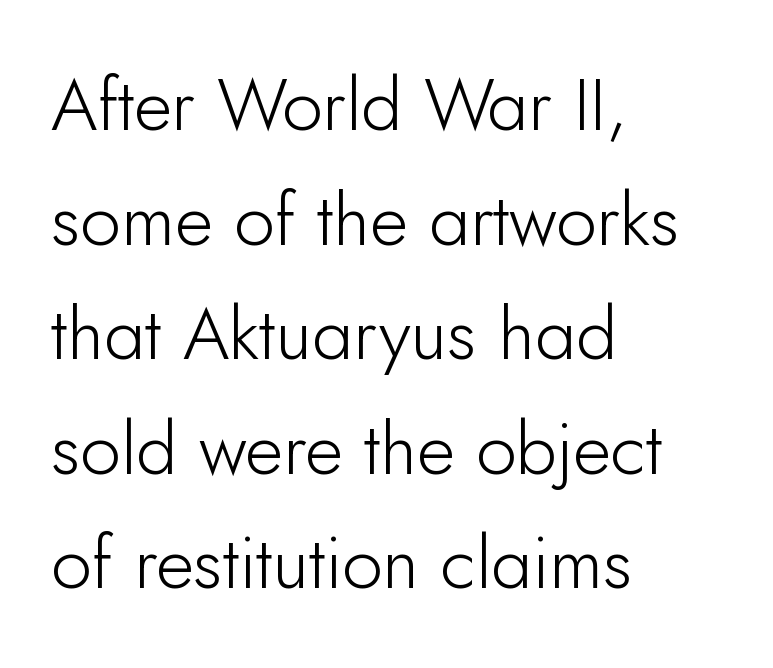
{"serif": "no", "italic": "no", "bold": "no", "weight": "light", "width": "normal", "stroke_contrast": "low", "x_height": "small", "monospaced": "no", "underline": "no", "align": "left", "line_spacing": "normal", "line_spacing_ratio": 1.57, "letter_spacing": "normal", "letter_spacing_em": 0.0, "glyph_px": 73}
